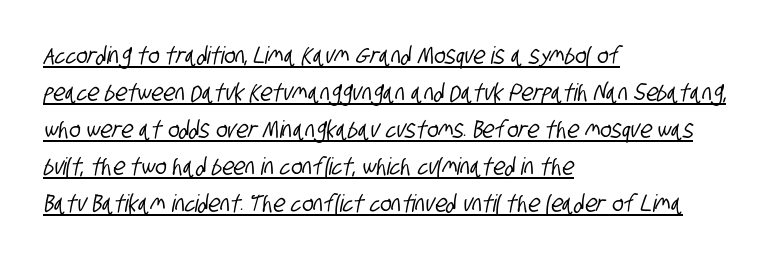
The image shows 24 px text type; set left-aligned, normal line spacing (1.54x), normal letter spacing, underlined.
